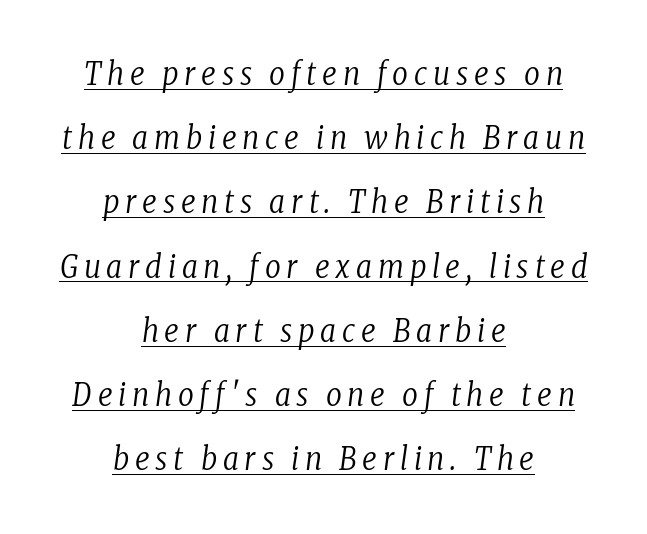
The image shows 31 px regular-weight, condensed serif type, italic (leaning right); set centered, loose line spacing (2.07x), underlined; low stroke contrast and a medium x-height.
